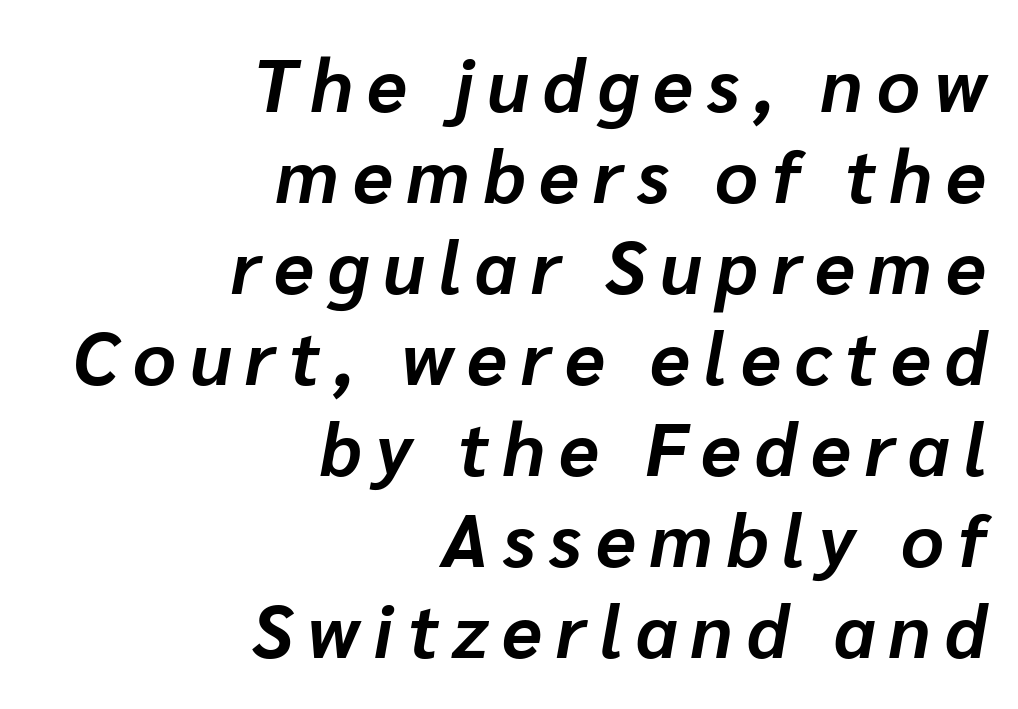
Do the characters align in a grid? No, the font is proportional. Strong, thick strokes mark this as bold type. This is oblique type, the kind used for emphasis or titles. A bare baseline throughout the passage.
